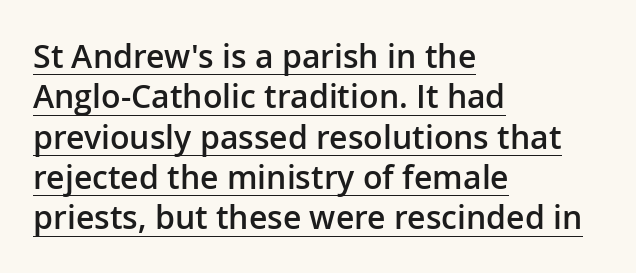
The image shows 32 px semibold sans-serif type, upright; set left-aligned, normal line spacing (1.26x), normal letter spacing, underlined; low stroke contrast and a medium x-height.
